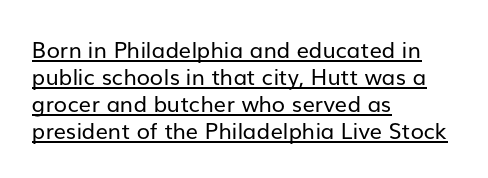
{"italic": "no", "bold": "no", "underline": "yes", "align": "left", "line_spacing_ratio": 1.22, "letter_spacing": "normal", "letter_spacing_em": 0.0, "glyph_px": 22}
